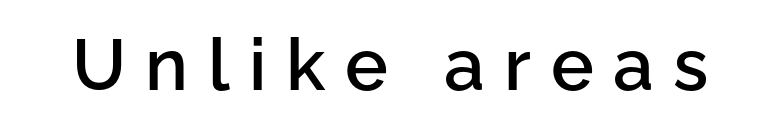
{"serif": "no", "italic": "no", "bold": "semi", "weight": "semibold", "width": "normal", "stroke_contrast": "low", "x_height": "medium", "monospaced": "no", "underline": "no", "letter_spacing": "wide", "letter_spacing_em": 0.27, "glyph_px": 72}
